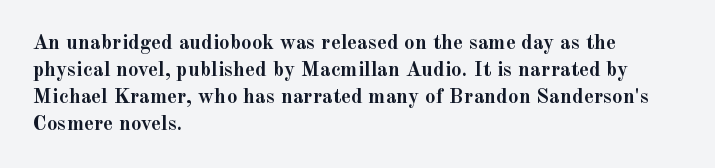
The image shows 21 px bold type, upright; set left-aligned, normal line spacing (1.28x), normal letter spacing, not underlined.
